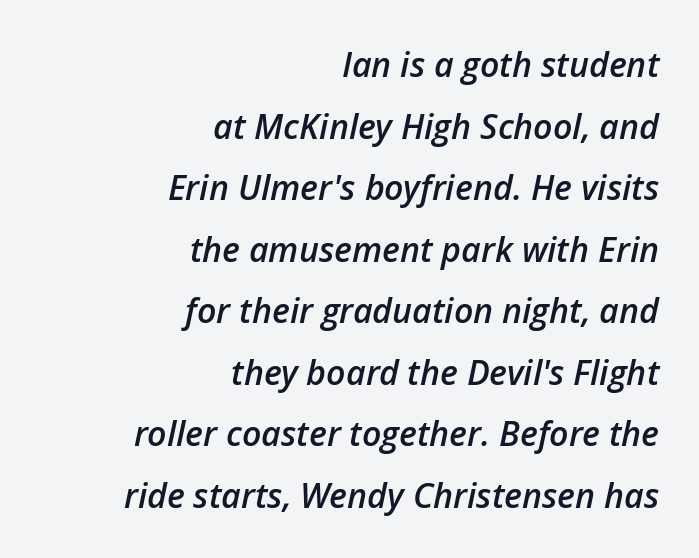
The image shows 34 px semibold type, italic (leaning right); set right-aligned, line spacing 1.81x, normal letter spacing, not underlined; low stroke contrast and a medium x-height.
